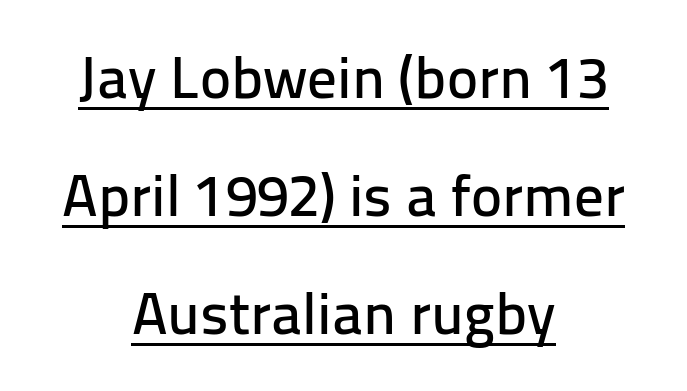
The image shows 59 px sans-serif type, upright; set centered, loose line spacing (2.0x), normal letter spacing, underlined; low stroke contrast and a medium x-height.
